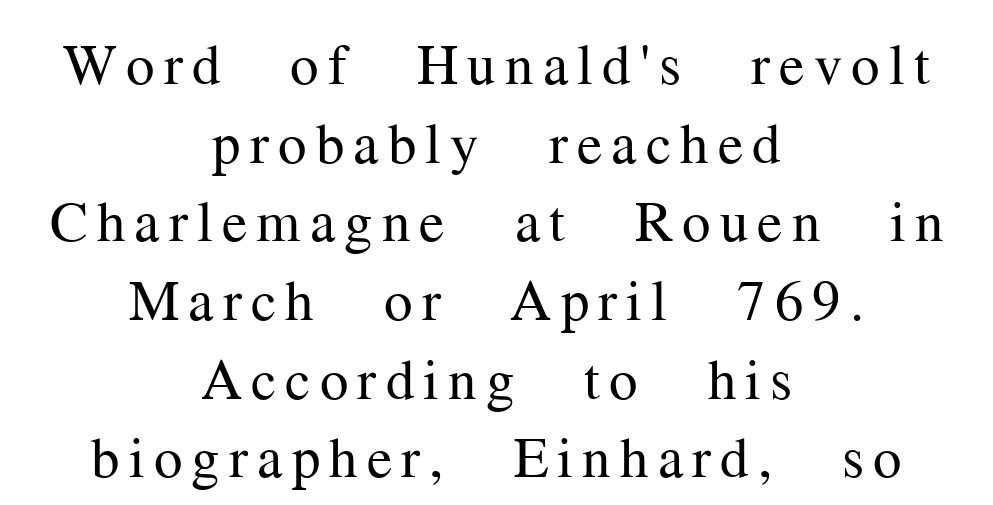
The image shows 57 px regular-weight serif type, upright; set centered, normal line spacing (1.38x), not underlined; medium stroke contrast and a medium x-height.
